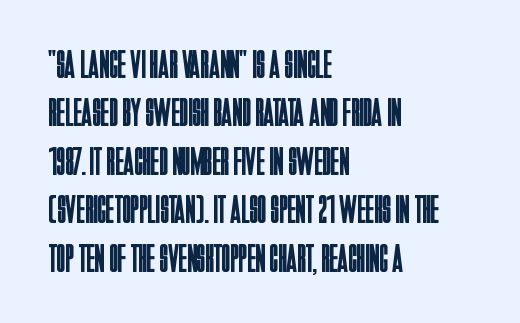
Q: Is the text bold? A: No.
Q: Is the text italic (slanted)? A: No, it is upright.
Q: Is the typeface a serif or a sans-serif typeface? A: Sans-serif.
Q: Is the text underlined? A: No.
Q: How is the paragraph aligned? A: Left-aligned.
Q: Is the spacing between letters normal or unusually wide? A: Normal.
Q: Width (condensed, normal, or wide)? A: Condensed.
Q: Stroke contrast? A: Low.
Q: x-height? A: Large.
Q: Monospaced? A: No.
